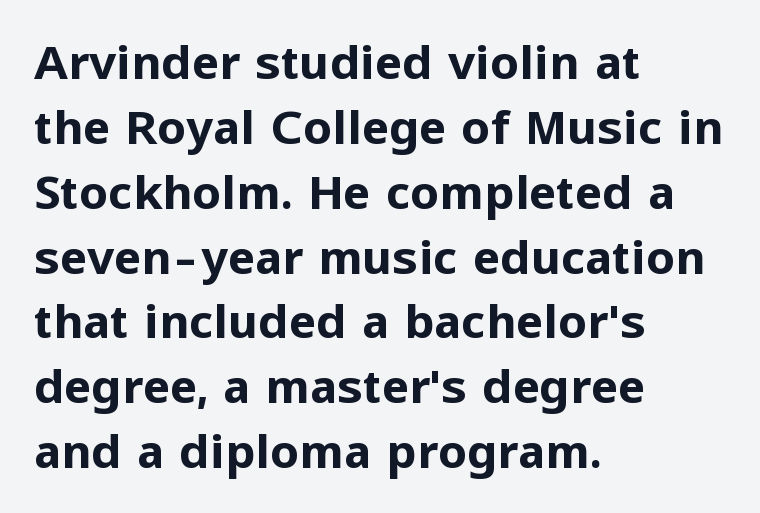
{"serif": "no", "italic": "no", "bold": "yes", "weight": "bold", "width": "normal", "stroke_contrast": "low", "x_height": "medium", "monospaced": "no", "underline": "no", "align": "left", "line_spacing": "normal", "line_spacing_ratio": 1.41, "letter_spacing": "normal", "letter_spacing_em": 0.0, "glyph_px": 46}
